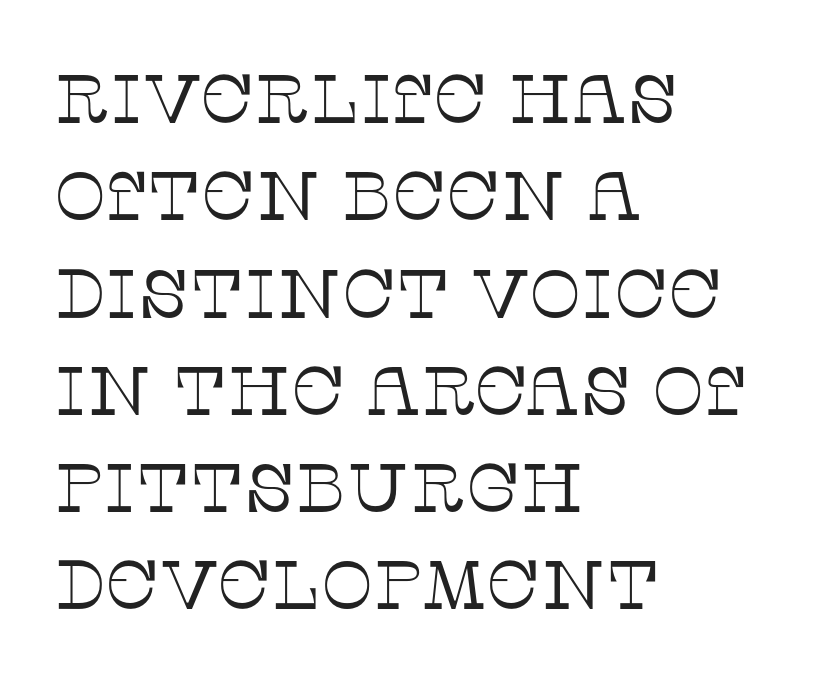
{"serif": "yes", "italic": "no", "bold": "no", "weight": "thin", "width": "normal", "stroke_contrast": "low", "x_height": "large", "monospaced": "no", "underline": "no", "align": "left", "line_spacing": "normal", "line_spacing_ratio": 1.41, "letter_spacing": "normal", "letter_spacing_em": 0.0, "glyph_px": 69}
